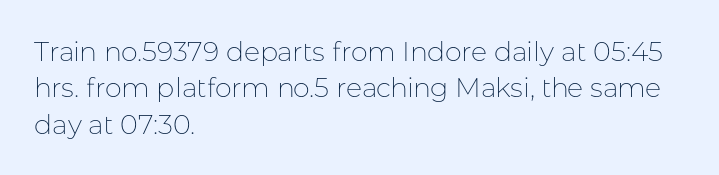
The image shows 27 px text type, upright; set left-aligned, normal line spacing (1.35x), normal letter spacing, not underlined.
